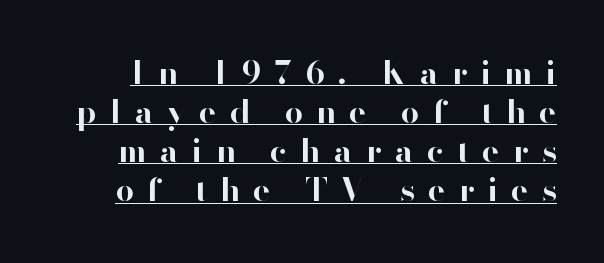
The image shows 32 px bold sans-serif type, upright; set line spacing 1.22x, unusually wide letter spacing (+0.42 em), underlined; high stroke contrast and a small x-height.
